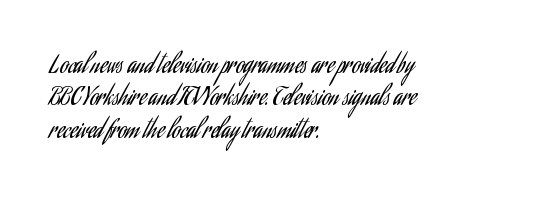
{"bold": "no", "underline": "no", "align": "left", "line_spacing": "normal", "line_spacing_ratio": 1.41, "letter_spacing": "normal", "letter_spacing_em": 0.0, "glyph_px": 23}
